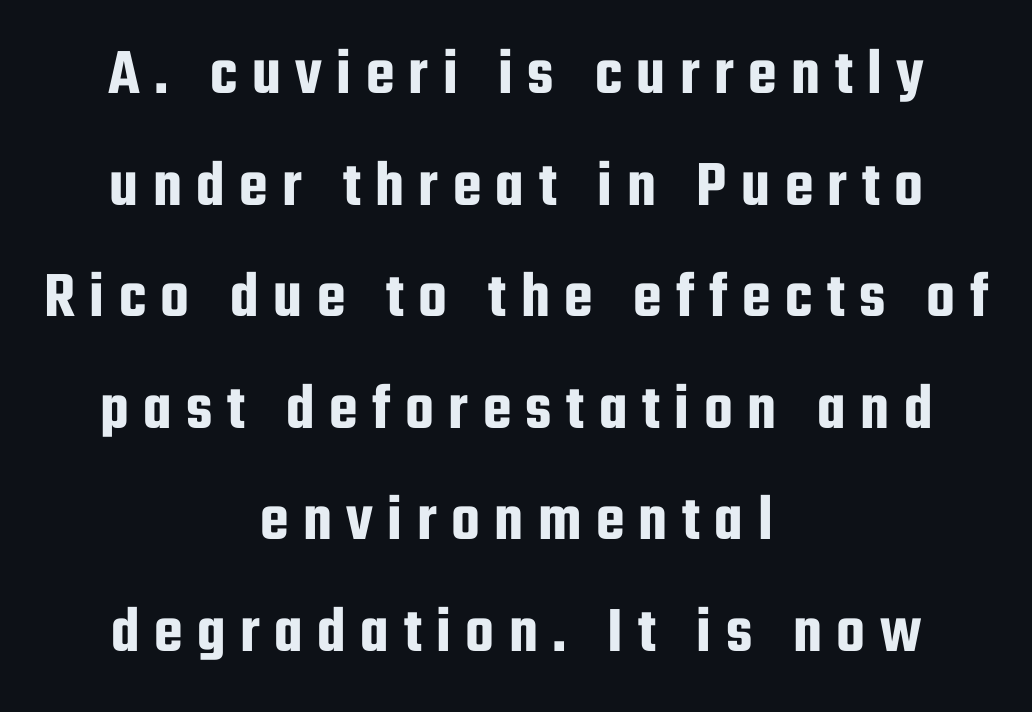
The image shows 66 px condensed sans-serif type, upright; set centered, normal line spacing (1.69x), unusually wide letter spacing (+0.22 em), not underlined; low stroke contrast and a medium x-height.
